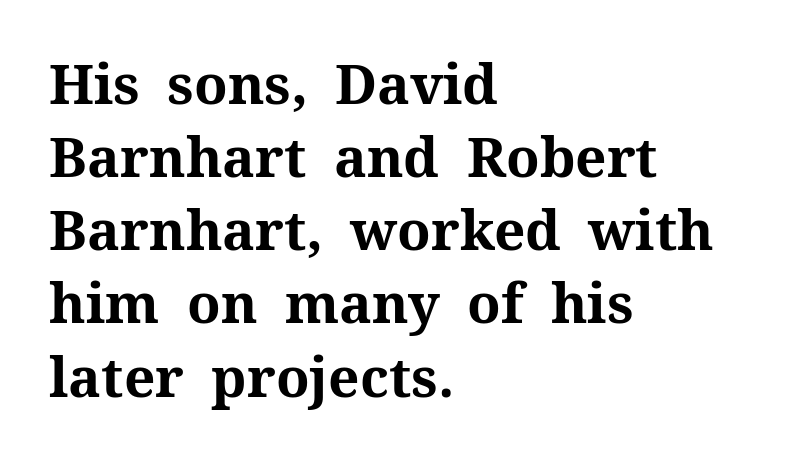
The passage shown is typed in a proportional face where columns would drift. Nope, not italic — everything's standing straight. Look at the tracking — it's just the regular setting, nothing added. This is serif lettering, the kind often seen in printed books. I'd describe the lettering as bold — thick and assertive.
